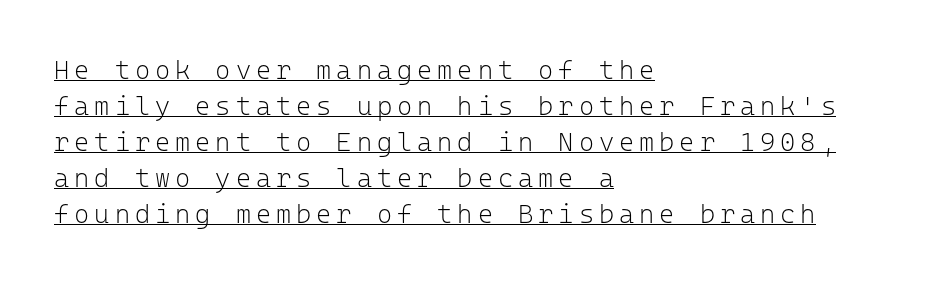
{"italic": "no", "bold": "no", "underline": "yes", "align": "left", "line_spacing": "normal", "line_spacing_ratio": 1.38, "glyph_px": 26}
